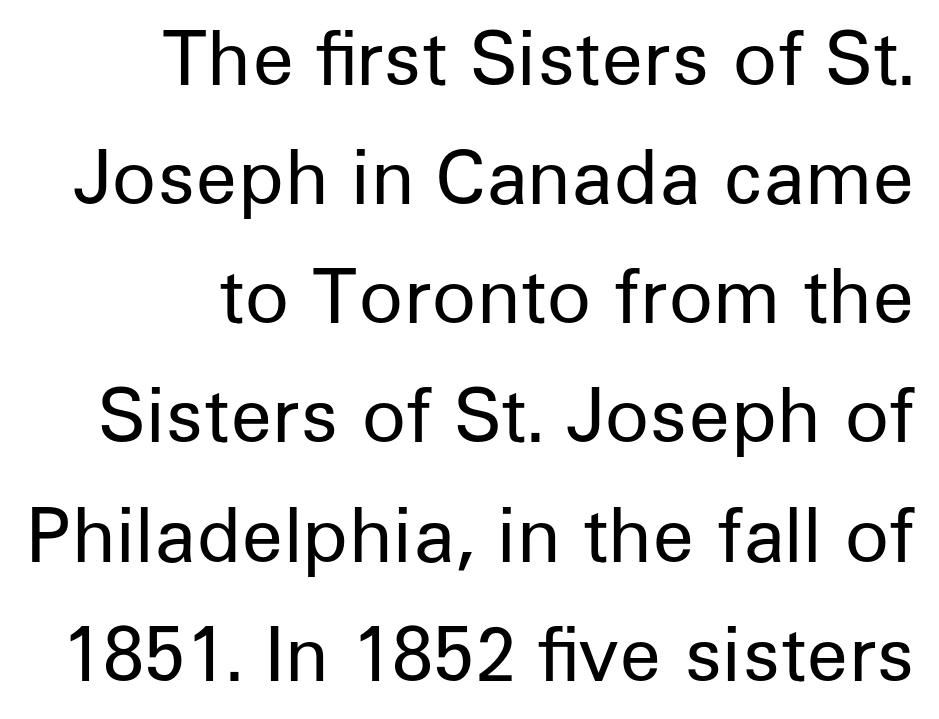
The image shows 74 px regular-weight sans-serif type, upright; set right-aligned, normal line spacing (1.61x), normal letter spacing, not underlined; low stroke contrast and a medium x-height.
